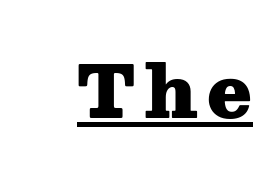
The image shows 72 px heavy, wide serif type, upright; set underlined; medium stroke contrast and a medium x-height.
